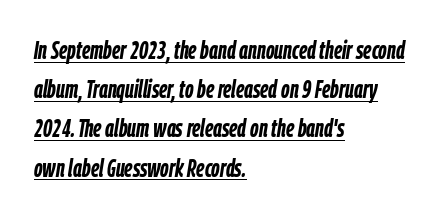
{"italic": "yes", "lean": "right", "slant_degrees": 9, "bold": "yes", "underline": "yes", "align": "left", "line_spacing": "normal", "line_spacing_ratio": 1.57, "letter_spacing": "normal", "letter_spacing_em": 0.0, "glyph_px": 25}
